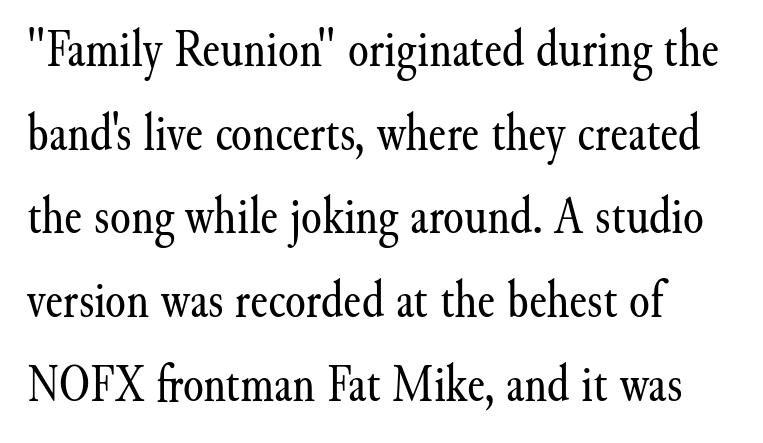
The image shows 53 px regular-weight serif type, upright; set left-aligned, normal line spacing (1.58x), normal letter spacing, not underlined; medium stroke contrast and a small x-height.
